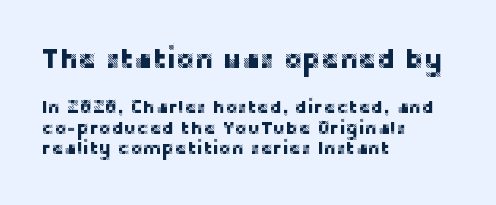
Q: Is the text italic (slanted)? A: No, it is upright.
Q: Is the typeface a serif or a sans-serif typeface? A: Sans-serif.
Q: Is the text underlined? A: No.
Q: How is the paragraph aligned? A: Left-aligned.
Q: Is the spacing between letters normal or unusually wide? A: Normal.
Q: Is the spacing between lines tight, normal or loose? A: Tight.
Q: Which block of text is set in a larger size, the first (top) or the second (bottom)? A: The first (top) one.
Q: Width (condensed, normal, or wide)? A: Normal.
Q: Stroke contrast? A: Low.
Q: x-height? A: Large.
Q: Monospaced? A: No.
